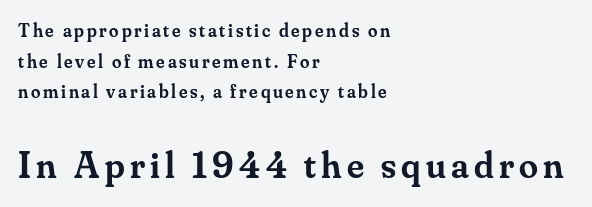
Q: Is the text bold? A: Semi-bold.
Q: Is the text italic (slanted)? A: No, it is upright.
Q: Is the typeface a serif or a sans-serif typeface? A: Serif.
Q: Is the text underlined? A: No.
Q: How is the paragraph aligned? A: Left-aligned.
Q: Is the spacing between lines tight, normal or loose? A: Normal.
Q: Which block of text is set in a larger size, the first (top) or the second (bottom)? A: The second (bottom) one.
Q: Width (condensed, normal, or wide)? A: Normal.
Q: Stroke contrast? A: Medium.
Q: x-height? A: Small.
Q: Monospaced? A: No.
